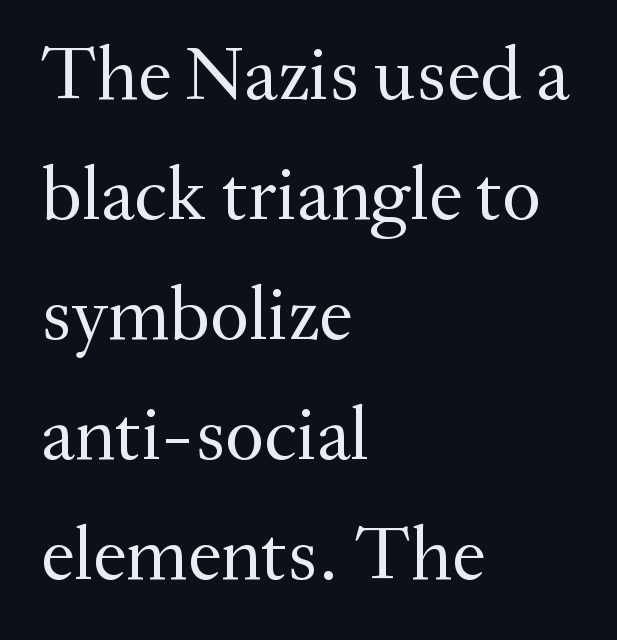
Q: Is the text bold? A: No.
Q: Is the text italic (slanted)? A: No, it is upright.
Q: Is the typeface a serif or a sans-serif typeface? A: Serif.
Q: Is the text underlined? A: No.
Q: How is the paragraph aligned? A: Left-aligned.
Q: Is the spacing between letters normal or unusually wide? A: Normal.
Q: Is the spacing between lines tight, normal or loose? A: Normal.
Q: Width (condensed, normal, or wide)? A: Normal.
Q: Stroke contrast? A: Medium.
Q: x-height? A: Small.
Q: Monospaced? A: No.
